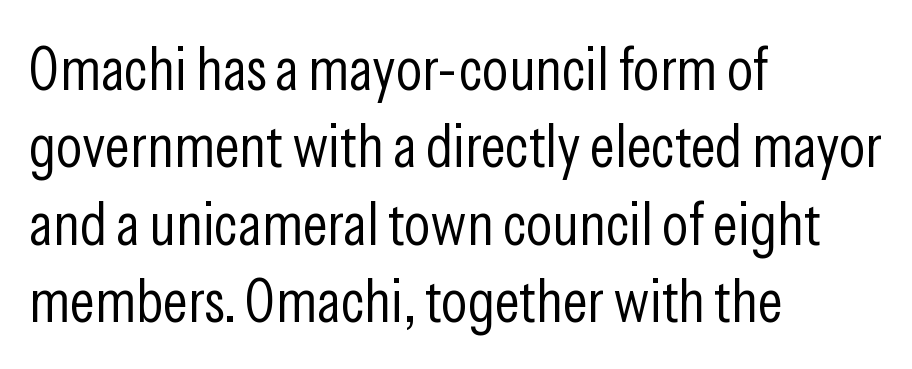
It's the straight-up-and-down kind of type. The designer went with a sans here, leaving each stem footless. Is this a fixed-width face? No — the glyphs have proportional, varying widths. The rows are spaced the way most documents space them.
